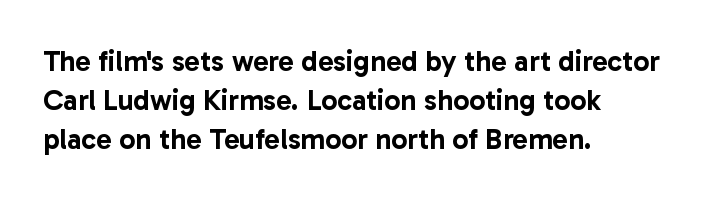
The letters stand upright; this is a roman face. Between one letter and the next there's only the usual sliver of space. Each row of text sits above clean, open space. The glyphs in this specimen are sans serif. The block of text has a typical density, with ordinary space between rows. This sample has the flowing, uneven cadence of proportional lettering.
